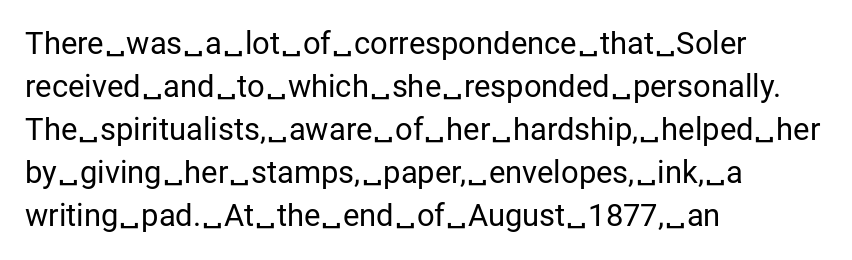
A roman cut, with each character standing at attention. The setting favours the left margin, as ordinary paragraphs usually do. Baseline-to-baseline distance is the conventional proportion of letter height. The type is set solid horizontally, with unmodified tracking. Bare-footed words on every line.
